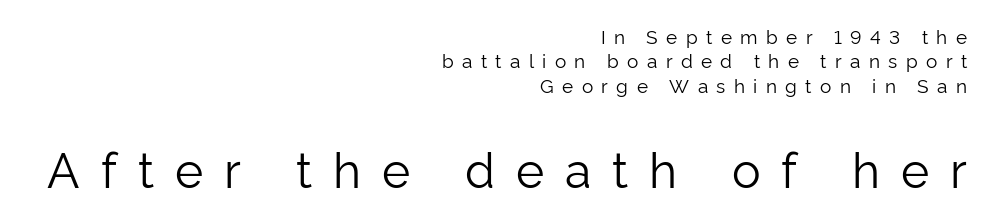
A typesetter would call this proportional, since set widths differ per character. The passage shown stacks its lines at a standard gap. The typography opts for an upright posture over an oblique one. In CSS terms this would be text-align: right. Caption: upper text group reduced, lower text group enlarged.
